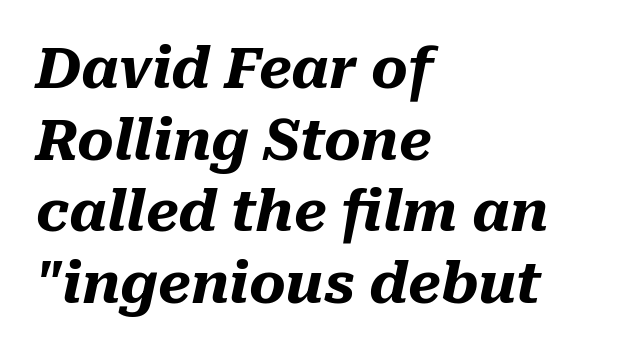
{"italic": "yes", "lean": "right", "slant_degrees": 10, "bold": "yes", "weight": "heavy", "width": "normal", "stroke_contrast": "medium", "x_height": "medium", "monospaced": "no", "underline": "no", "align": "left", "line_spacing": "normal", "line_spacing_ratio": 1.28, "letter_spacing": "normal", "letter_spacing_em": 0.0, "glyph_px": 56}
